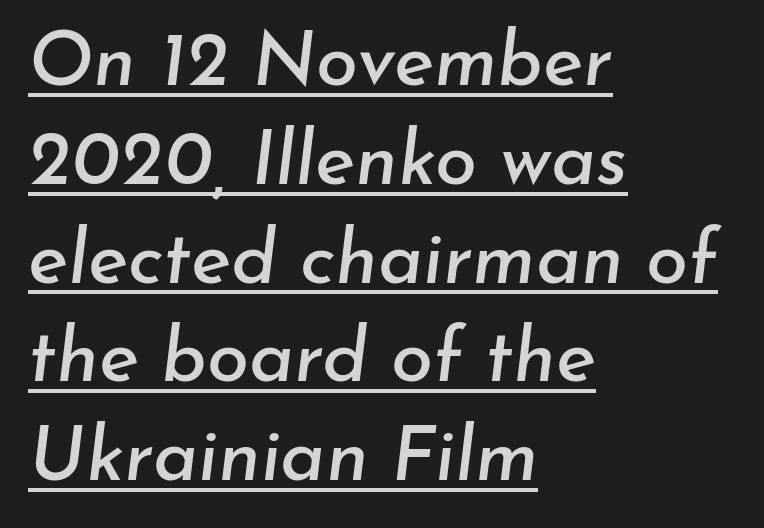
The image shows 76 px text type, italic (leaning right); set left-aligned, normal line spacing (1.3x), normal letter spacing, underlined; low stroke contrast and a small x-height.
